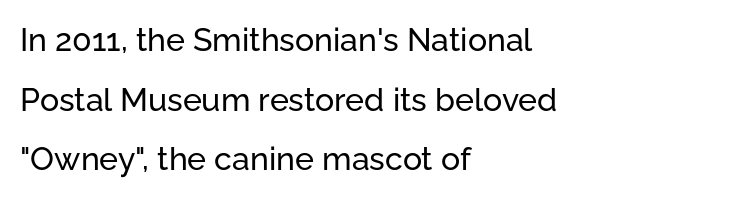
Designer's note — italics off, roman on. Short note: letters normally spaced. Do the characters align in a grid? No, the font is proportional. The letters carry no serifs — their stems end cleanly without finishing strokes. Casual observation: everything's shoved over to the left. Each row of text sits above clean, open space.
